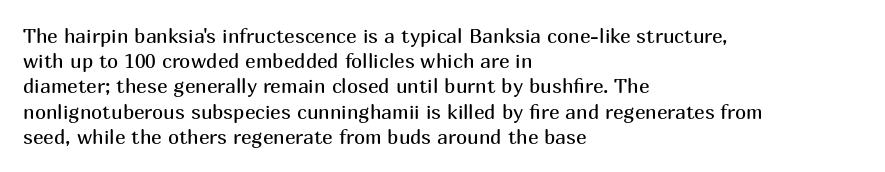
Q: Is the text bold? A: No.
Q: Is the text italic (slanted)? A: No, it is upright.
Q: Is the text underlined? A: No.
Q: How is the paragraph aligned? A: Left-aligned.
Q: Is the spacing between letters normal or unusually wide? A: Normal.
Q: Is the spacing between lines tight, normal or loose? A: Normal.
